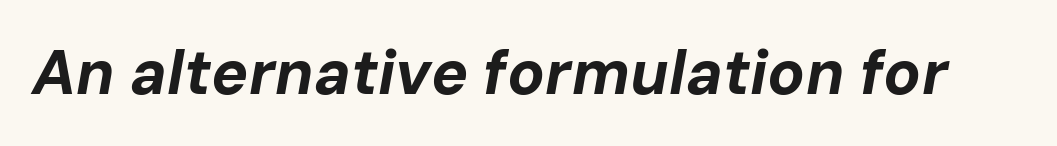
Q: Is the text bold? A: Yes.
Q: Is the text italic (slanted)? A: Yes, it leans right by about 10 degrees.
Q: Is the text underlined? A: No.
Q: Is the spacing between letters normal or unusually wide? A: Normal.
Q: Width (condensed, normal, or wide)? A: Normal.
Q: Stroke contrast? A: Low.
Q: x-height? A: Medium.
Q: Monospaced? A: No.
